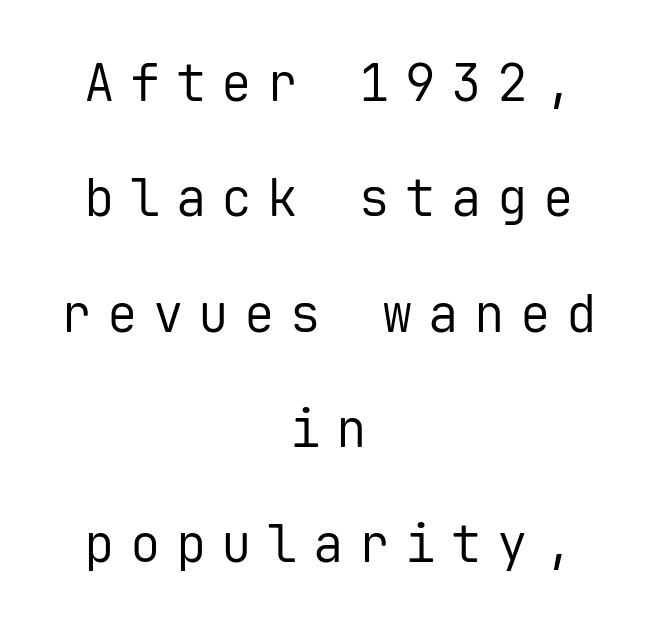
The image shows 51 px regular-weight sans-serif type, upright, monospaced; set centered, loose line spacing (2.26x), unusually wide letter spacing (+0.3 em), not underlined; low stroke contrast and a medium x-height.
